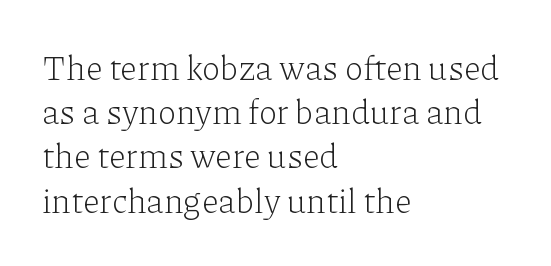
Q: Is the text bold? A: No.
Q: Is the text italic (slanted)? A: No, it is upright.
Q: Is the typeface a serif or a sans-serif typeface? A: Serif.
Q: Is the text underlined? A: No.
Q: How is the paragraph aligned? A: Left-aligned.
Q: Is the spacing between letters normal or unusually wide? A: Normal.
Q: Is the spacing between lines tight, normal or loose? A: Normal.
Q: Width (condensed, normal, or wide)? A: Normal.
Q: Stroke contrast? A: Low.
Q: x-height? A: Medium.
Q: Monospaced? A: No.
